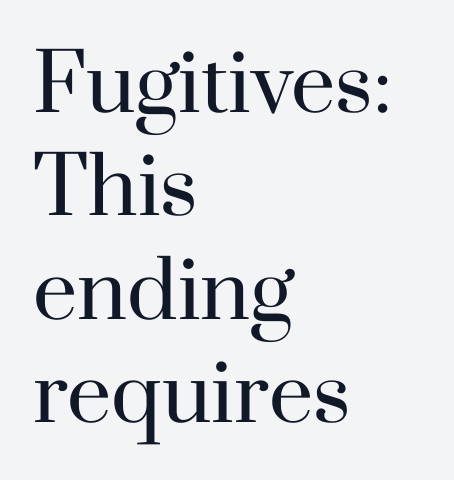
The typeface chosen for these lines features serifs. Glyph-to-glyph distance matches everyday printed text. Anything drawn beneath the words? Only blank space. The rendering uses natural spacing where letterforms have individual widths.
